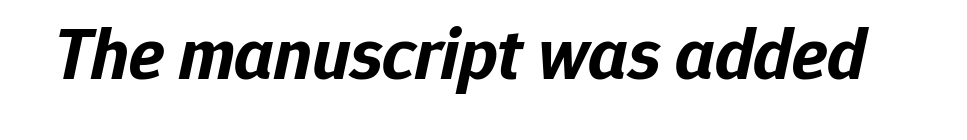
{"italic": "yes", "lean": "right", "slant_degrees": 12, "bold": "yes", "weight": "bold", "width": "normal", "stroke_contrast": "low", "x_height": "medium", "monospaced": "no", "underline": "no", "letter_spacing": "normal", "letter_spacing_em": 0.0, "glyph_px": 74}
